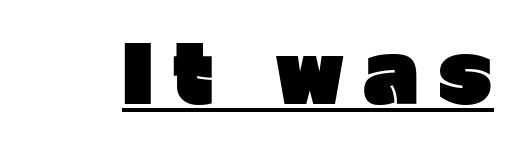
Q: Is the text bold? A: Yes.
Q: Is the text italic (slanted)? A: No, it is upright.
Q: Is the typeface a serif or a sans-serif typeface? A: Sans-serif.
Q: Is the text underlined? A: Yes.
Q: Is the spacing between letters normal or unusually wide? A: Unusually wide.
Q: Width (condensed, normal, or wide)? A: Normal.
Q: Stroke contrast? A: Low.
Q: x-height? A: Medium.
Q: Monospaced? A: No.
